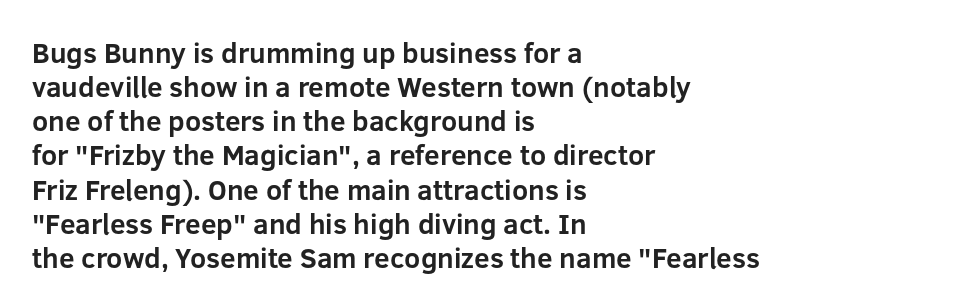
Q: Is the text bold? A: Yes.
Q: Is the text italic (slanted)? A: No, it is upright.
Q: Is the typeface a serif or a sans-serif typeface? A: Sans-serif.
Q: Is the text underlined? A: No.
Q: How is the paragraph aligned? A: Left-aligned.
Q: Is the spacing between letters normal or unusually wide? A: Normal.
Q: Width (condensed, normal, or wide)? A: Normal.
Q: Stroke contrast? A: Low.
Q: x-height? A: Medium.
Q: Monospaced? A: No.
